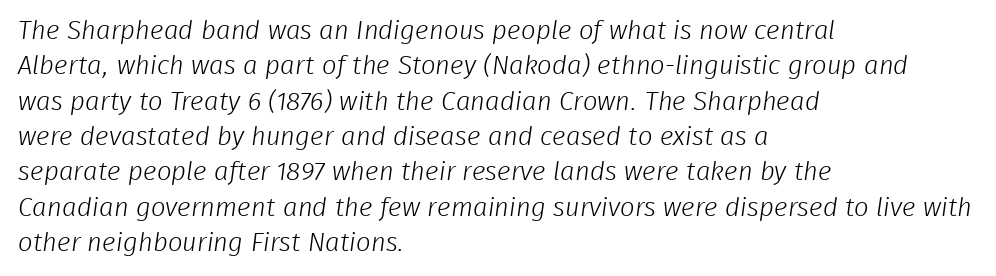
Q: Is the text bold? A: No.
Q: Is the text underlined? A: No.
Q: How is the paragraph aligned? A: Left-aligned.
Q: Is the spacing between letters normal or unusually wide? A: Normal.
Q: Is the spacing between lines tight, normal or loose? A: Normal.
